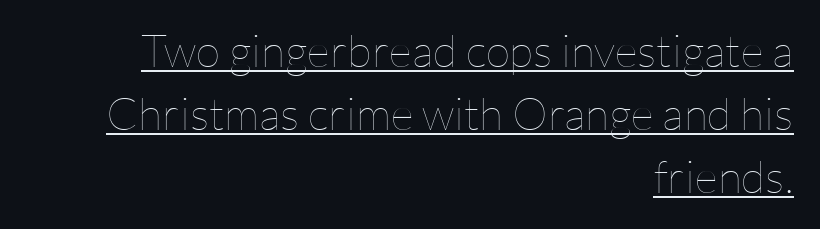
A typesetter would call this proportional, since set widths differ per character. Is the type heavy? It reads as light-to-regular instead. The typesetter chose a ragged-left arrangement here. This is the regular roman posture of the typeface.
